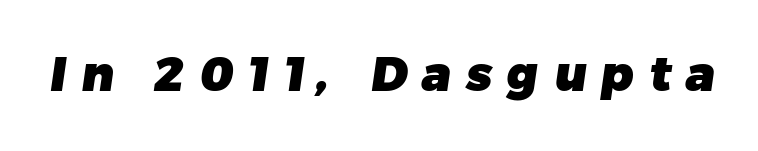
The image shows 48 px heavy sans-serif type; set unusually wide letter spacing (+0.31 em), not underlined; low stroke contrast and a medium x-height.
